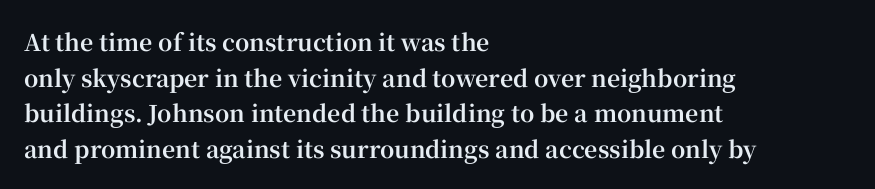
{"italic": "no", "bold": "yes", "underline": "no", "align": "left", "line_spacing": "normal", "line_spacing_ratio": 1.55, "letter_spacing": "normal", "letter_spacing_em": 0.0, "glyph_px": 23}
